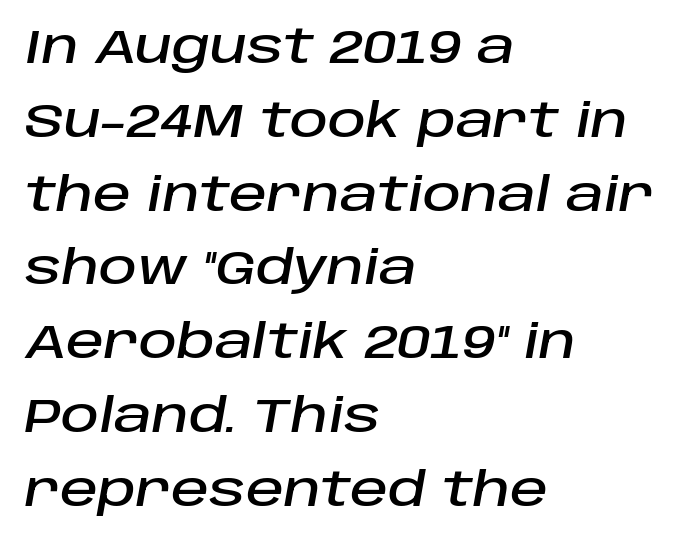
Line spacing here is normal. The typesetter chose a ragged-right arrangement here. You could call the tracking neutral — neither tight nor loose. Looks like regular typesetting: each glyph gets only the width it needs. Underline: absent. The rendering applies a slant to the glyphs.
